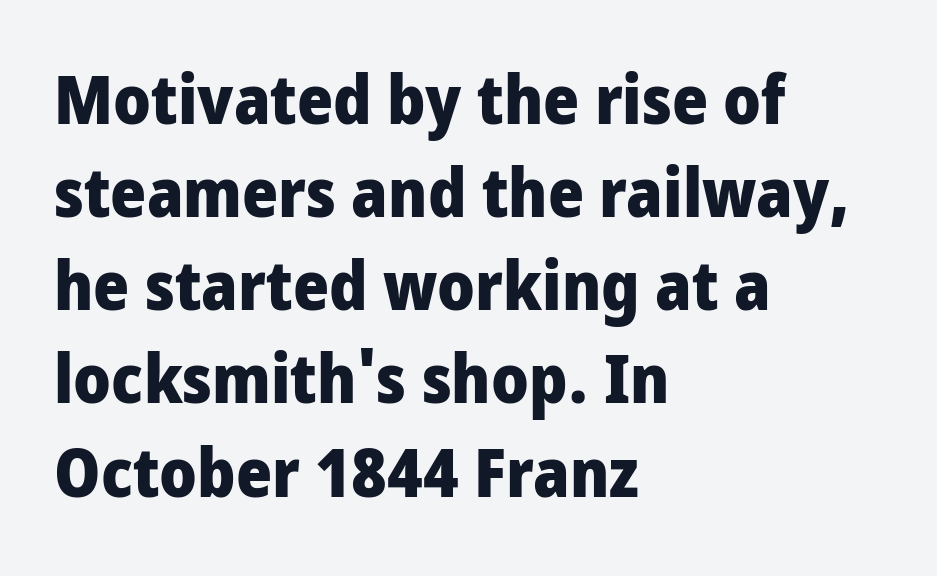
The image shows 69 px heavy, condensed sans-serif type, upright; set left-aligned, normal line spacing (1.35x), normal letter spacing, not underlined; low stroke contrast and a large x-height.
